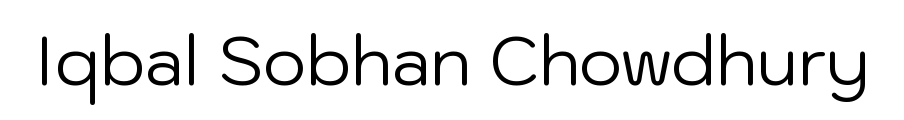
In terms of letterform style, serifs are entirely absent. You could call the tracking neutral — neither tight nor loose. The face looks like a standard text weight, possibly lighter. This sample uses an upright cut, with every glyph sitting square on the baseline. The string is rendered with underlining switched off. Note the varied advance widths — an 'i' is clearly narrower than an 'm'.
